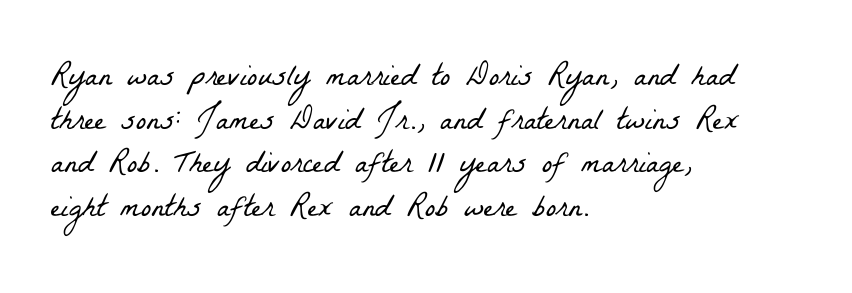
Q: Is the text bold? A: No.
Q: Is the typeface a serif or a sans-serif typeface? A: Serif.
Q: Is the text underlined? A: No.
Q: How is the paragraph aligned? A: Left-aligned.
Q: Is the spacing between letters normal or unusually wide? A: Normal.
Q: Is the spacing between lines tight, normal or loose? A: Normal.
Q: Width (condensed, normal, or wide)? A: Condensed.
Q: Stroke contrast? A: Low.
Q: x-height? A: Medium.
Q: Monospaced? A: No.
